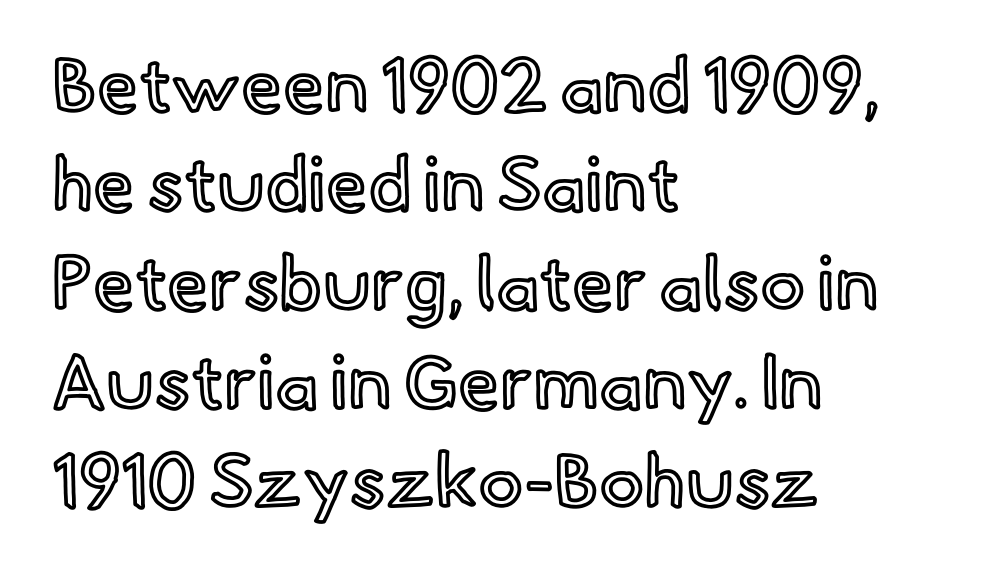
The image shows 75 px text type, upright; set left-aligned, normal line spacing (1.32x), normal letter spacing, not underlined; a small x-height.
